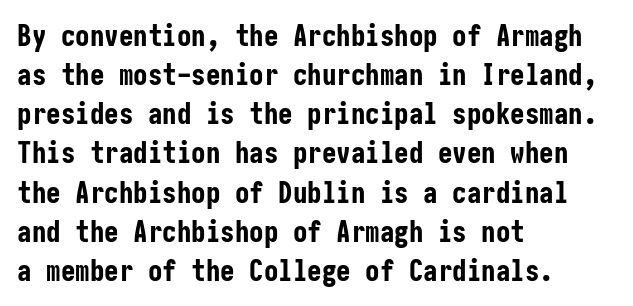
The image shows 29 px bold, condensed sans-serif type, upright; set left-aligned, normal line spacing (1.35x), normal letter spacing, not underlined; low stroke contrast and a medium x-height.
